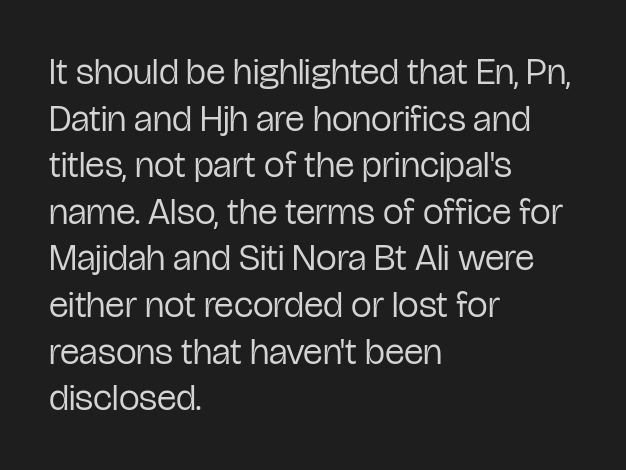
This is not heavy type; no bold has been used. Is the letter spacing exaggerated? No — it looks like the ordinary default. Does the leading feel generous? No, just average. Looks like regular typesetting: each glyph gets only the width it needs. Is there any slant? The stems are plumb.
